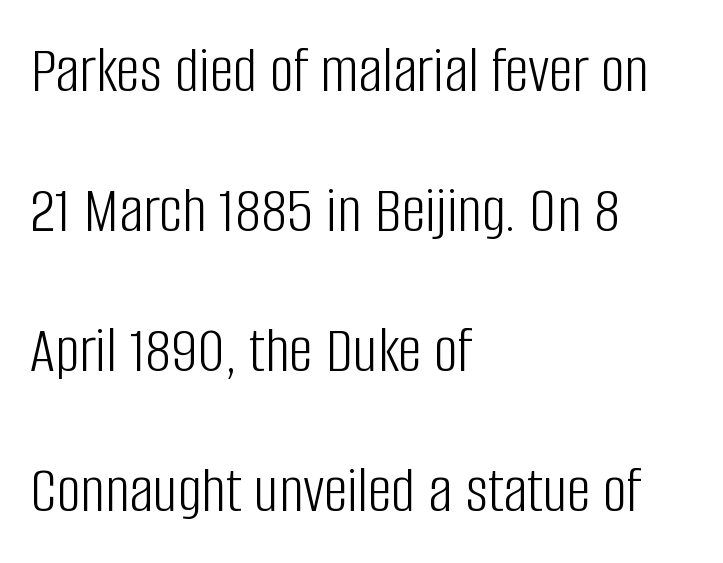
{"serif": "no", "italic": "no", "bold": "no", "weight": "light", "width": "condensed", "stroke_contrast": "low", "x_height": "large", "monospaced": "no", "underline": "no", "align": "left", "line_spacing": "loose", "line_spacing_ratio": 2.09, "letter_spacing": "normal", "letter_spacing_em": 0.0, "glyph_px": 67}
